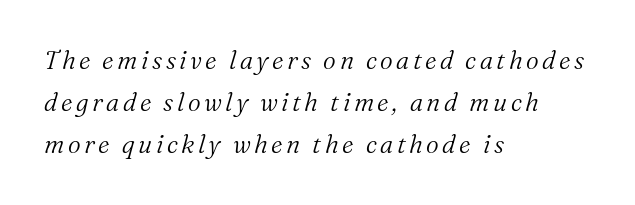
The image shows 25 px text type, italic (leaning right); set left-aligned, normal line spacing (1.69x), not underlined.
